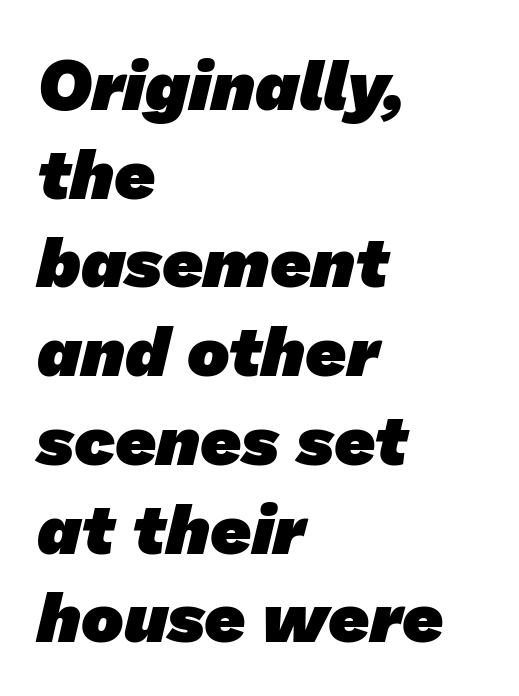
Q: Is the text bold? A: Yes.
Q: Is the typeface a serif or a sans-serif typeface? A: Sans-serif.
Q: Is the text underlined? A: No.
Q: How is the paragraph aligned? A: Left-aligned.
Q: Is the spacing between letters normal or unusually wide? A: Normal.
Q: Is the spacing between lines tight, normal or loose? A: Normal.
Q: Width (condensed, normal, or wide)? A: Normal.
Q: Stroke contrast? A: Low.
Q: x-height? A: Medium.
Q: Monospaced? A: No.
